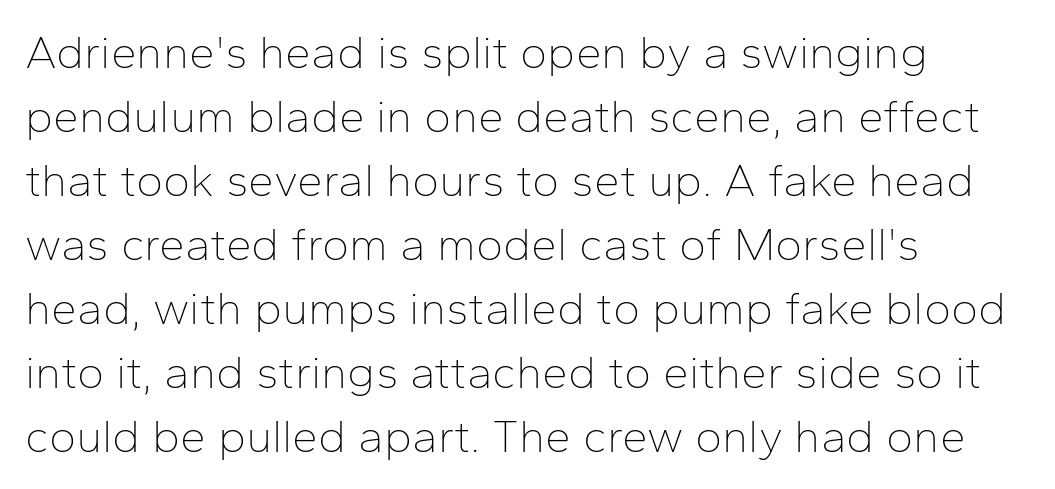
{"serif": "no", "italic": "no", "bold": "no", "weight": "thin", "width": "normal", "stroke_contrast": "low", "x_height": "medium", "monospaced": "no", "underline": "no", "align": "left", "line_spacing": "normal", "line_spacing_ratio": 1.39, "letter_spacing": "normal", "letter_spacing_em": 0.0, "glyph_px": 46}
